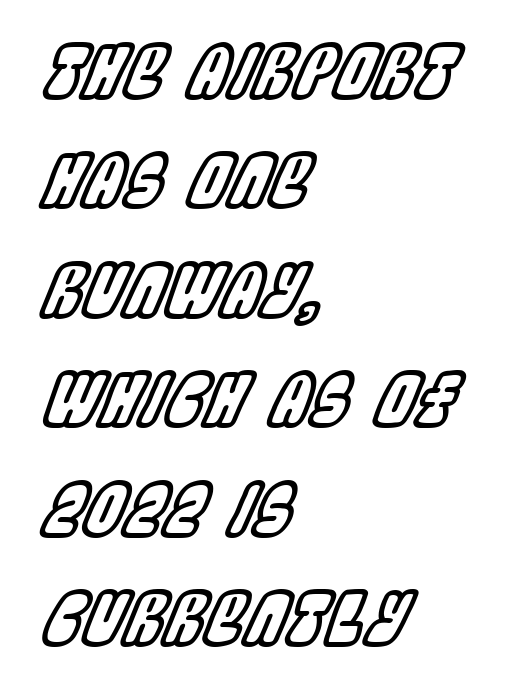
{"italic": "yes", "lean": "right", "slant_degrees": 22, "width": "condensed", "x_height": "large", "monospaced": "no", "underline": "no", "align": "left", "line_spacing": "normal", "line_spacing_ratio": 1.52, "letter_spacing": "normal", "letter_spacing_em": 0.0, "glyph_px": 72}
